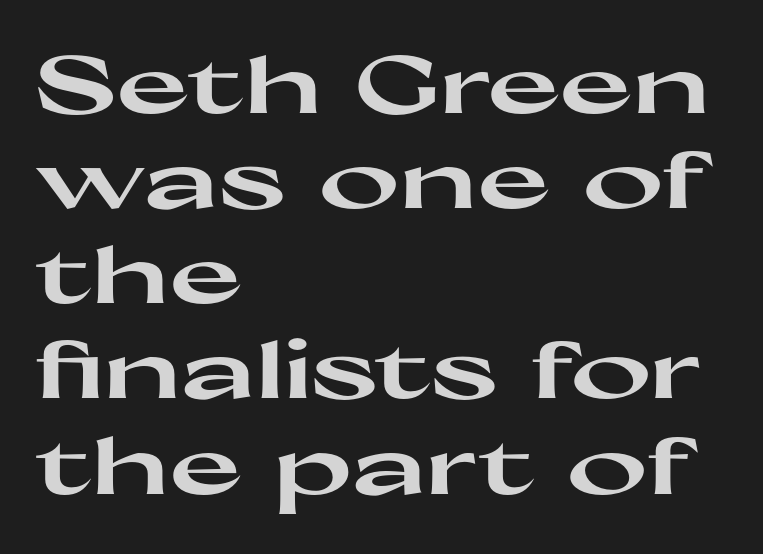
The image shows 78 px heavy, wide sans-serif type, upright; set left-aligned, line spacing 1.22x, normal letter spacing, not underlined; high stroke contrast and a medium x-height.
